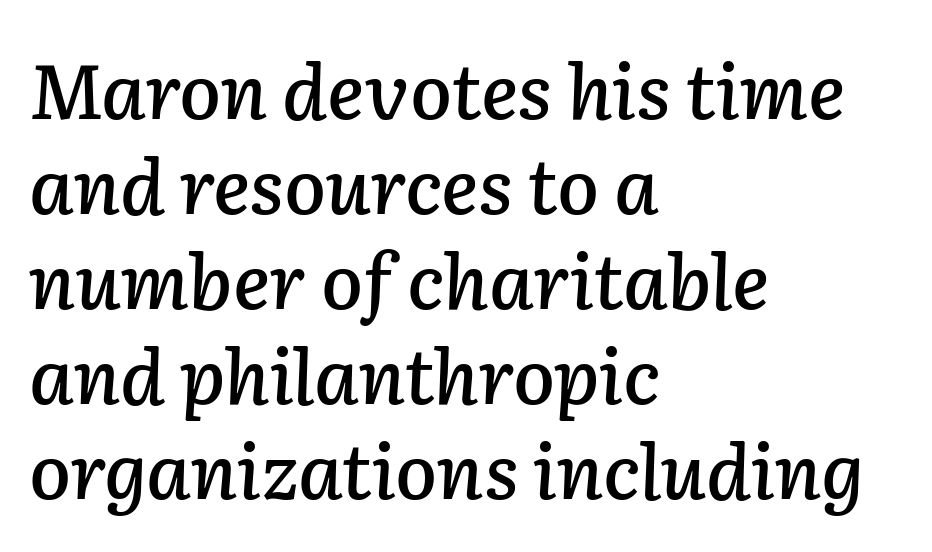
The image shows 76 px text type, italic (leaning right); set left-aligned, normal line spacing (1.25x), normal letter spacing, not underlined; low stroke contrast and a medium x-height.
